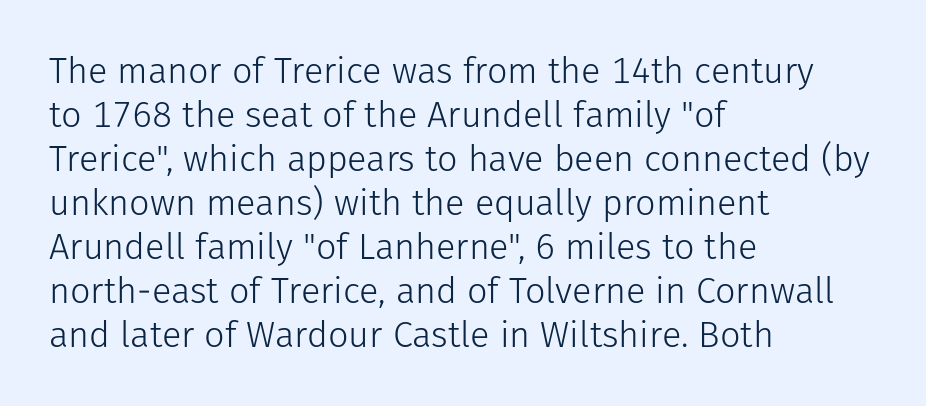
Q: Is the text bold? A: No.
Q: Is the text italic (slanted)? A: No, it is upright.
Q: Is the typeface a serif or a sans-serif typeface? A: Sans-serif.
Q: Is the text underlined? A: No.
Q: How is the paragraph aligned? A: Left-aligned.
Q: Is the spacing between letters normal or unusually wide? A: Normal.
Q: Width (condensed, normal, or wide)? A: Normal.
Q: Stroke contrast? A: Low.
Q: x-height? A: Medium.
Q: Monospaced? A: No.
